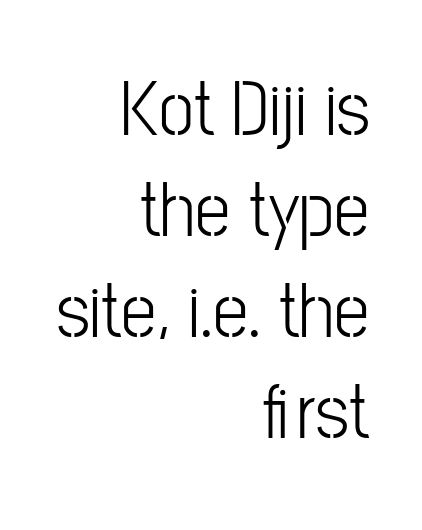
Q: Is the text bold? A: No.
Q: Is the text italic (slanted)? A: No, it is upright.
Q: Is the typeface a serif or a sans-serif typeface? A: Sans-serif.
Q: Is the text underlined? A: No.
Q: How is the paragraph aligned? A: Right-aligned.
Q: Is the spacing between letters normal or unusually wide? A: Normal.
Q: Is the spacing between lines tight, normal or loose? A: Normal.
Q: Width (condensed, normal, or wide)? A: Condensed.
Q: Stroke contrast? A: Low.
Q: x-height? A: Medium.
Q: Monospaced? A: No.
